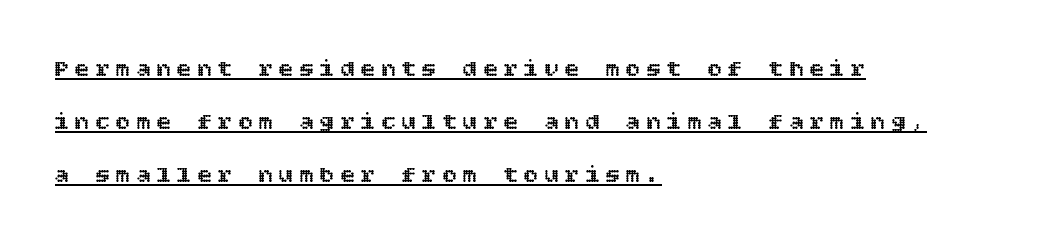
Q: Is the text italic (slanted)? A: No, it is upright.
Q: Is the text underlined? A: Yes.
Q: How is the paragraph aligned? A: Left-aligned.
Q: Is the spacing between letters normal or unusually wide? A: Unusually wide.
Q: Is the spacing between lines tight, normal or loose? A: Loose.
